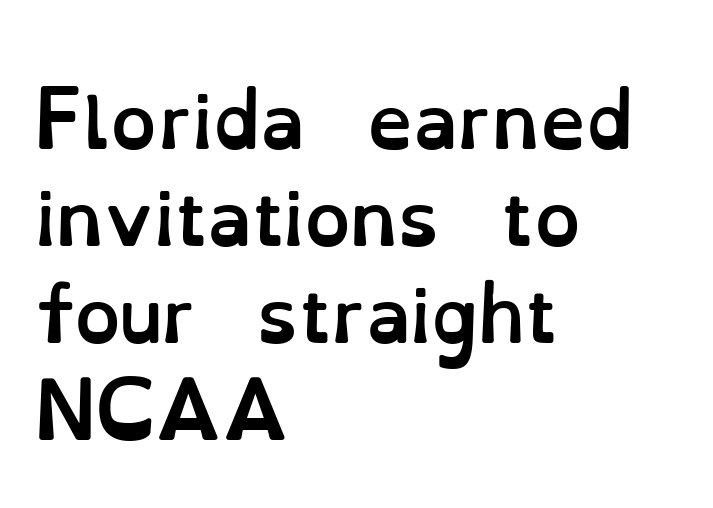
The image shows 73 px semibold type, upright; set left-aligned, normal line spacing (1.33x), normal letter spacing, not underlined; low stroke contrast and a small x-height.
